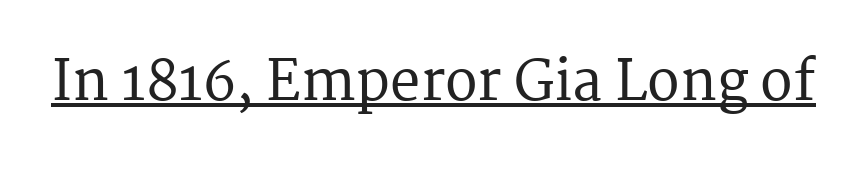
The axis of the letterforms is exactly vertical. What kind of face is this? One with serifs. These characters rest on top of a visible drawn line. Here the designer chose a conventional face with non-uniform glyph widths. How are the letters spaced? Ordinarily, with no added tracking.
